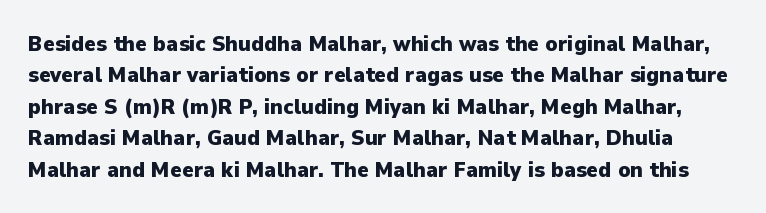
{"italic": "no", "bold": "yes", "underline": "no", "line_spacing": "normal", "line_spacing_ratio": 1.43, "letter_spacing": "normal", "letter_spacing_em": 0.0, "glyph_px": 22}
